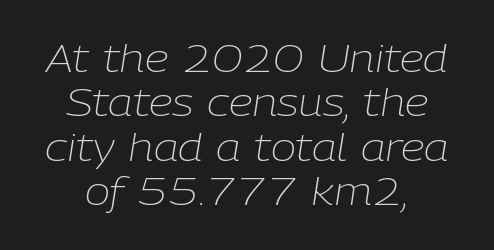
The axis of the letterforms is tilted away from vertical. Caption: face not bold, strokes unweighted. Do the characters align in a grid? No, the font is proportional. This rendering features lettering with no underline.
